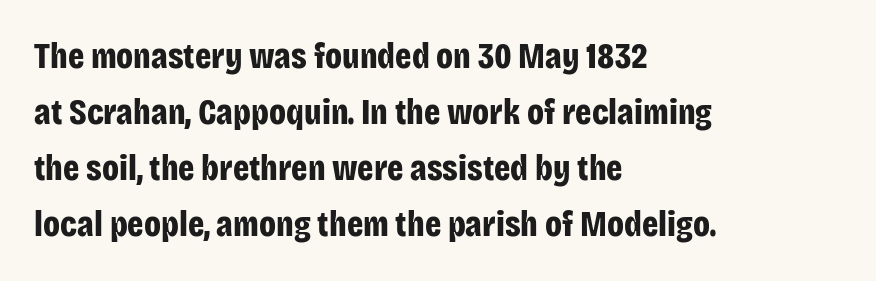
Q: Is the text bold? A: Yes.
Q: Is the text italic (slanted)? A: No, it is upright.
Q: Is the typeface a serif or a sans-serif typeface? A: Sans-serif.
Q: Is the text underlined? A: No.
Q: How is the paragraph aligned? A: Left-aligned.
Q: Is the spacing between letters normal or unusually wide? A: Normal.
Q: Is the spacing between lines tight, normal or loose? A: Normal.
Q: Width (condensed, normal, or wide)? A: Condensed.
Q: Stroke contrast? A: Low.
Q: x-height? A: Large.
Q: Monospaced? A: No.
